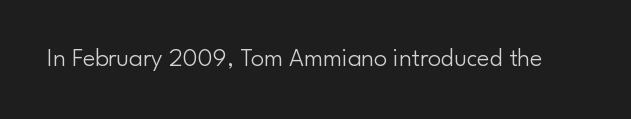
Q: Is the text bold? A: No.
Q: Is the text italic (slanted)? A: No, it is upright.
Q: Is the text underlined? A: No.
Q: Is the spacing between letters normal or unusually wide? A: Normal.
